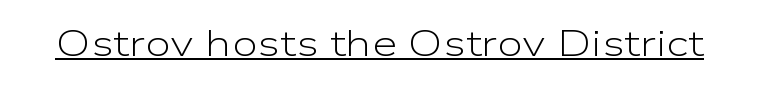
If you drew a line through each stem, it would be perfectly vertical. Letter spacing: default. Looks like regular typesetting: each glyph gets only the width it needs. Is the type heavy? It reads as light-to-regular instead.
